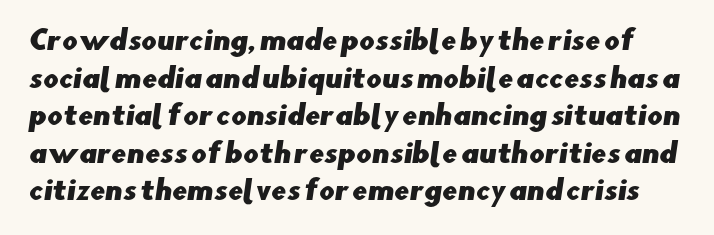
Q: Is the text underlined? A: No.
Q: Is the spacing between letters normal or unusually wide? A: Normal.
Q: Is the spacing between lines tight, normal or loose? A: Normal.
